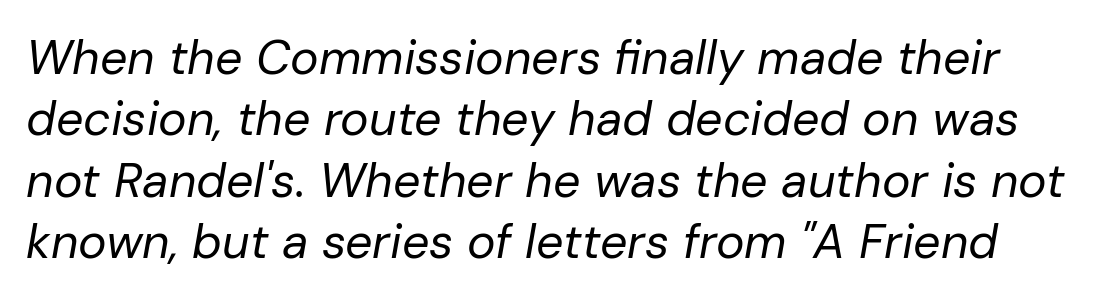
Baseline-to-baseline distance is the conventional proportion of letter height. Does extra space separate the letters? No, they use regular spacing. These lines are rendered in a variable-pitch font. This sample uses an oblique cut, with every glyph tilted off the vertical. The strokes carry an ordinary text weight at most. Underline: absent.
